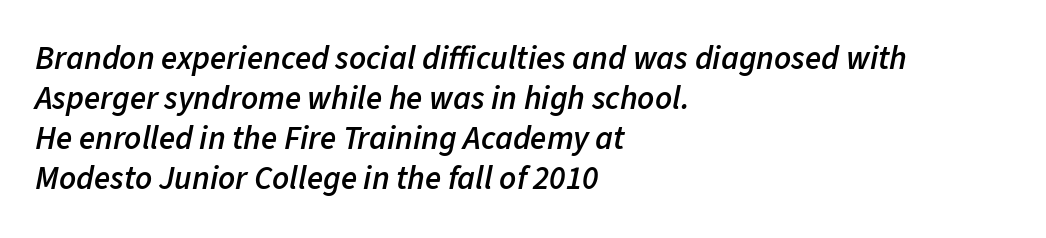
The image shows 33 px semibold type, italic (leaning right); set left-aligned, line spacing 1.21x, normal letter spacing, not underlined; low stroke contrast and a medium x-height.
